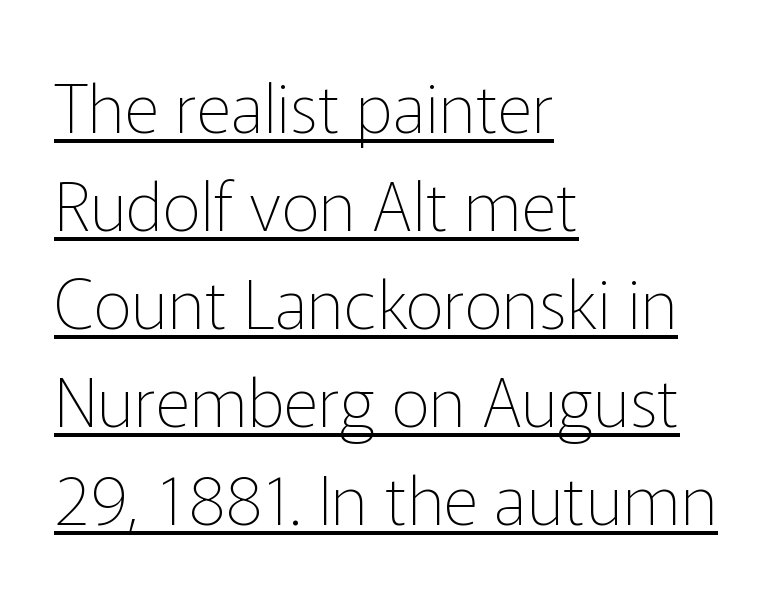
Q: Is the text bold? A: No.
Q: Is the text italic (slanted)? A: No, it is upright.
Q: Is the typeface a serif or a sans-serif typeface? A: Sans-serif.
Q: Is the text underlined? A: Yes.
Q: How is the paragraph aligned? A: Left-aligned.
Q: Is the spacing between letters normal or unusually wide? A: Normal.
Q: Is the spacing between lines tight, normal or loose? A: Normal.
Q: Width (condensed, normal, or wide)? A: Normal.
Q: Stroke contrast? A: Low.
Q: x-height? A: Medium.
Q: Monospaced? A: No.
